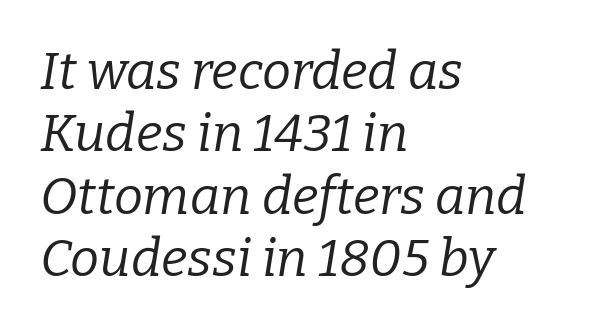
Q: Is the text bold? A: No.
Q: Is the text italic (slanted)? A: Yes, it leans right by about 9 degrees.
Q: Is the typeface a serif or a sans-serif typeface? A: Serif.
Q: Is the text underlined? A: No.
Q: How is the paragraph aligned? A: Left-aligned.
Q: Is the spacing between letters normal or unusually wide? A: Normal.
Q: Width (condensed, normal, or wide)? A: Normal.
Q: Stroke contrast? A: Low.
Q: x-height? A: Medium.
Q: Monospaced? A: No.
